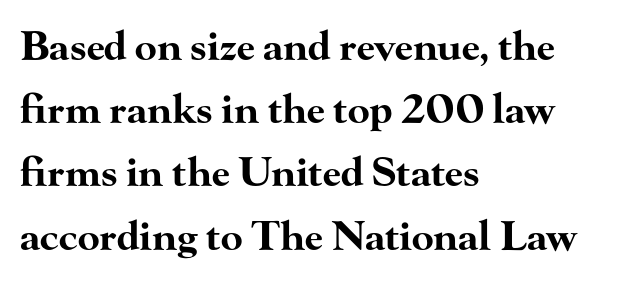
What weight is shown? A full bold with thick strokes. The words here are not underlined. This is roman type, the default non-slanted kind. The characters display serif detailing at their extremities. If you drew a ruler down the left edge, every line would touch it.
